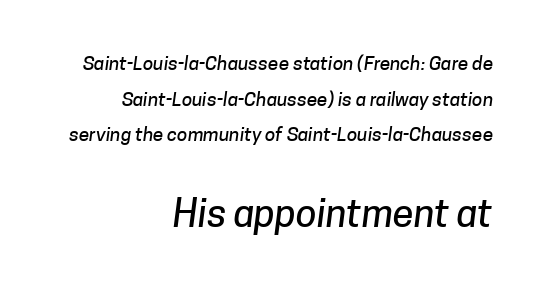
Q: Is the typeface a serif or a sans-serif typeface? A: Sans-serif.
Q: Is the text underlined? A: No.
Q: How is the paragraph aligned? A: Right-aligned.
Q: Is the spacing between letters normal or unusually wide? A: Normal.
Q: Which block of text is set in a larger size, the first (top) or the second (bottom)? A: The second (bottom) one.
Q: Width (condensed, normal, or wide)? A: Normal.
Q: Stroke contrast? A: Low.
Q: x-height? A: Medium.
Q: Monospaced? A: No.
